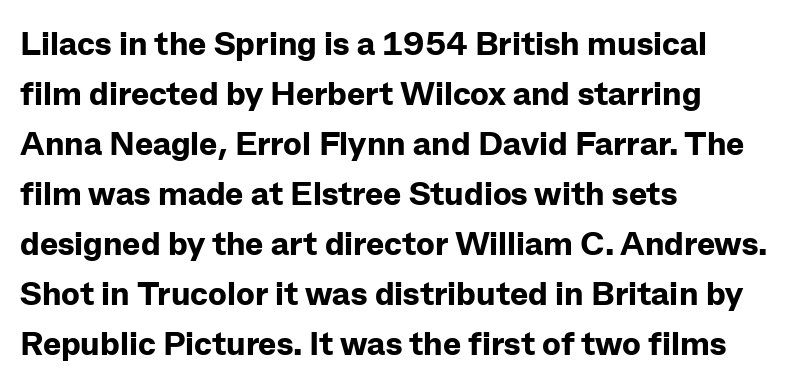
Looks like regular typesetting: each glyph gets only the width it needs. These lines are set flush left with a ragged right edge. The face used here is a sans, in the tradition of grotesques and geometrics. The rendering keeps characters at their native spacing. Characters remain perfectly vertical along every line. The lines sit at an ordinary, default distance from one another.
